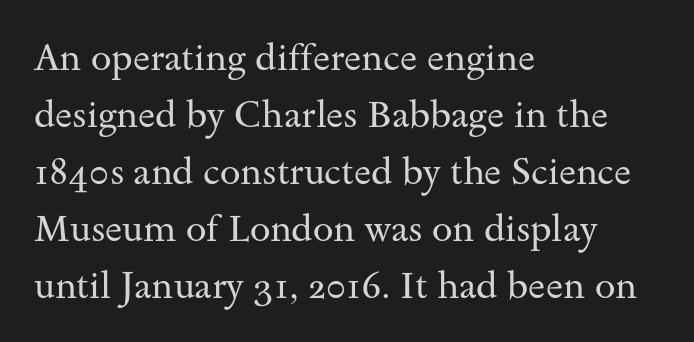
Q: Is the text bold? A: No.
Q: Is the text italic (slanted)? A: No, it is upright.
Q: Is the typeface a serif or a sans-serif typeface? A: Serif.
Q: Is the text underlined? A: No.
Q: How is the paragraph aligned? A: Left-aligned.
Q: Is the spacing between letters normal or unusually wide? A: Normal.
Q: Is the spacing between lines tight, normal or loose? A: Normal.
Q: Width (condensed, normal, or wide)? A: Wide.
Q: Stroke contrast? A: Medium.
Q: x-height? A: Small.
Q: Monospaced? A: No.
